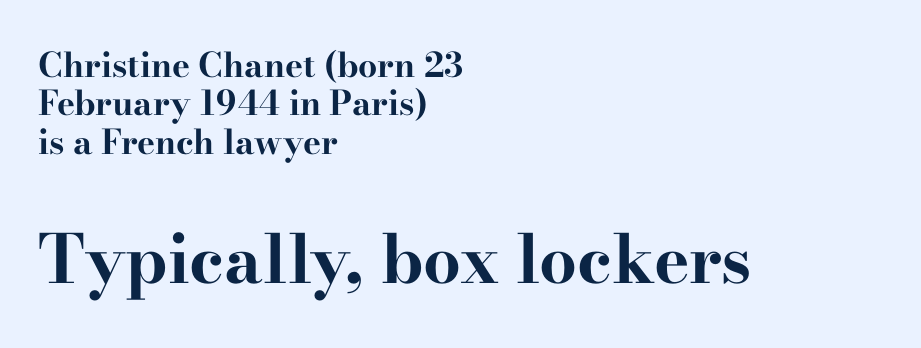
The image shows 67 px bold, wide serif type, upright; set left-aligned, tight line spacing (1.13x), normal letter spacing, not underlined; the second (bottom) block is 1.97x larger; high stroke contrast and a small x-height.
